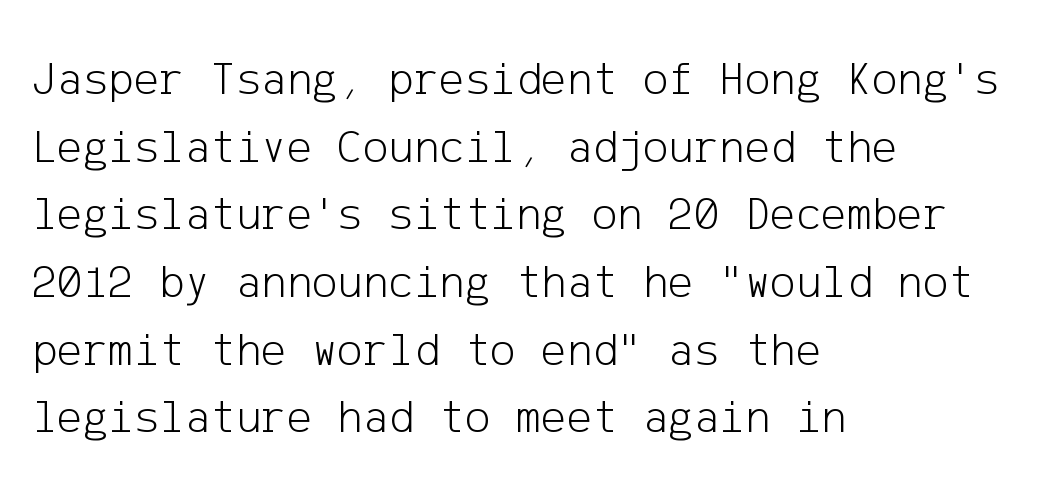
Each row of text sits above clean, open space. Line beginnings align vertically; line endings do not. Tracking here is standard; glyphs follow each other at the usual distance. These lines sit exactly where default settings would place them. In terms of letterform style, serifs are entirely absent. No italicization has been applied; the sample stays upright.
